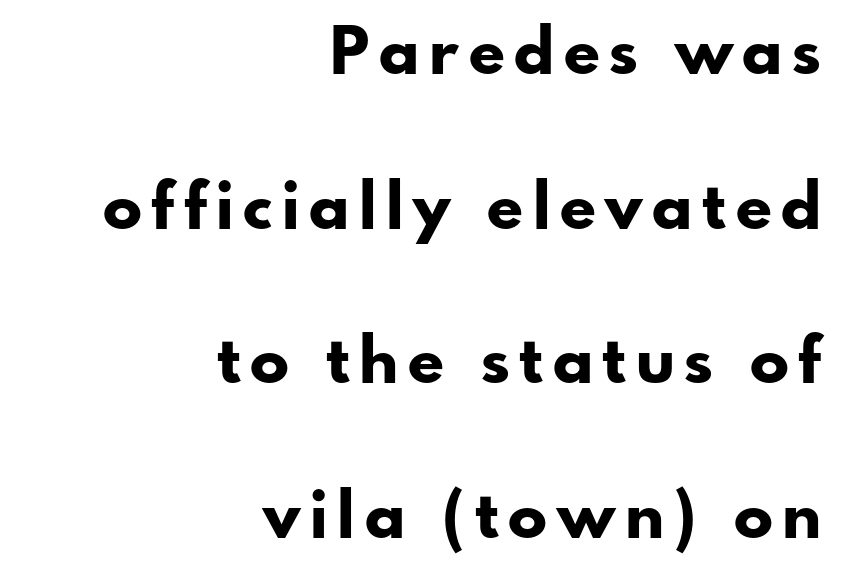
Q: Is the text bold? A: Yes.
Q: Is the text italic (slanted)? A: No, it is upright.
Q: Is the typeface a serif or a sans-serif typeface? A: Sans-serif.
Q: Is the text underlined? A: No.
Q: How is the paragraph aligned? A: Right-aligned.
Q: Is the spacing between lines tight, normal or loose? A: Loose.
Q: Width (condensed, normal, or wide)? A: Normal.
Q: Stroke contrast? A: Low.
Q: x-height? A: Small.
Q: Monospaced? A: No.
